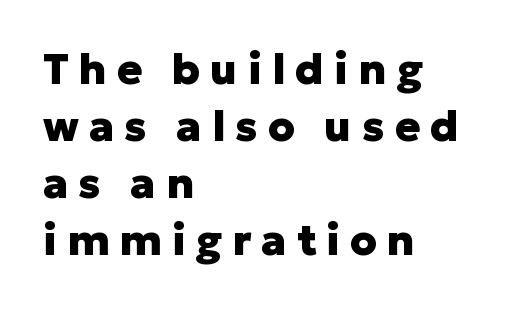
Regarding serifs, this sample does without them. The passage shown stacks its lines at a standard gap. The rag falls on the right side of this text block. Set as a true bold cut, around the 700 mark. This sample has the flowing, uneven cadence of proportional lettering.
